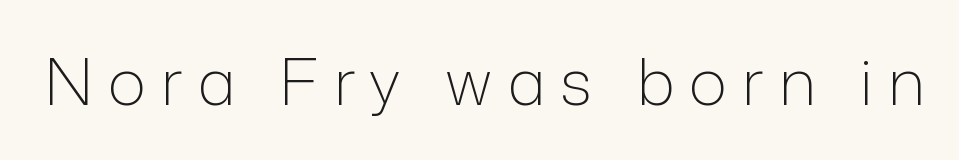
{"serif": "no", "italic": "no", "bold": "no", "weight": "light", "width": "normal", "stroke_contrast": "low", "x_height": "medium", "monospaced": "no", "underline": "no", "letter_spacing": "wide", "letter_spacing_em": 0.22, "glyph_px": 65}
